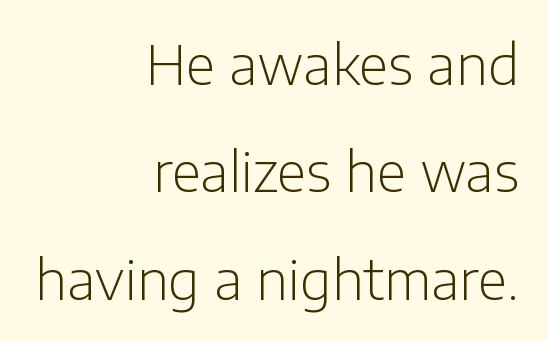
Q: Is the text bold? A: No.
Q: Is the text italic (slanted)? A: No, it is upright.
Q: Is the typeface a serif or a sans-serif typeface? A: Sans-serif.
Q: Is the text underlined? A: No.
Q: How is the paragraph aligned? A: Right-aligned.
Q: Is the spacing between letters normal or unusually wide? A: Normal.
Q: Is the spacing between lines tight, normal or loose? A: Loose.
Q: Width (condensed, normal, or wide)? A: Normal.
Q: Stroke contrast? A: Low.
Q: x-height? A: Medium.
Q: Monospaced? A: No.
